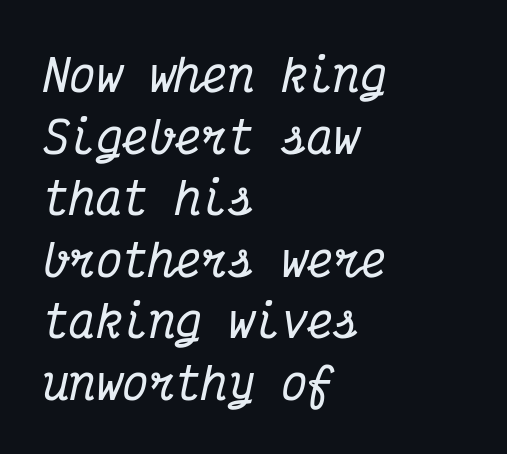
Q: Is the text italic (slanted)? A: Yes, it leans right by about 12 degrees.
Q: Is the typeface a serif or a sans-serif typeface? A: Serif.
Q: Is the text underlined? A: No.
Q: How is the paragraph aligned? A: Left-aligned.
Q: Is the spacing between letters normal or unusually wide? A: Normal.
Q: Is the spacing between lines tight, normal or loose? A: Normal.
Q: Width (condensed, normal, or wide)? A: Condensed.
Q: Stroke contrast? A: Medium.
Q: x-height? A: Medium.
Q: Monospaced? A: Yes.
